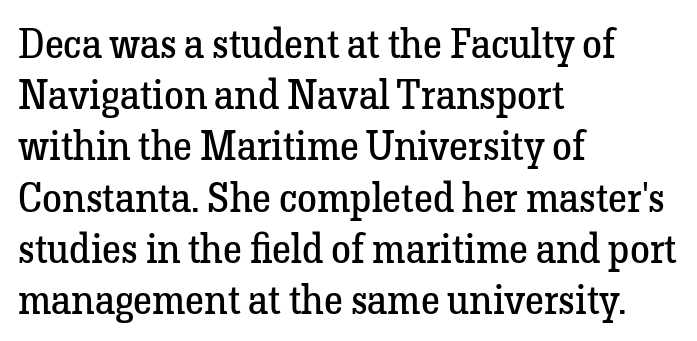
{"serif": "yes", "italic": "no", "bold": "no", "weight": "regular", "width": "normal", "stroke_contrast": "low", "x_height": "medium", "monospaced": "no", "underline": "no", "align": "left", "line_spacing": "normal", "line_spacing_ratio": 1.28, "letter_spacing": "normal", "letter_spacing_em": 0.0, "glyph_px": 40}
